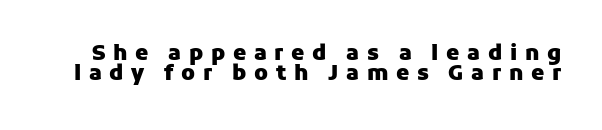
The image shows 21 px bold type, upright; set tight line spacing (0.95x), unusually wide letter spacing (+0.36 em), not underlined.
